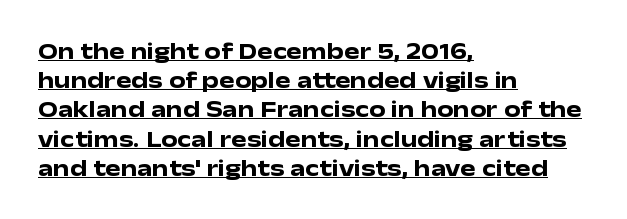
The image shows 23 px bold type, upright; set left-aligned, normal line spacing (1.27x), normal letter spacing, underlined.
